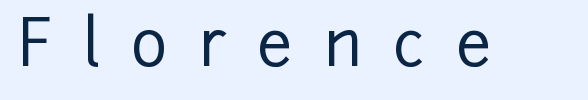
The image shows 63 px sans-serif type, upright; set unusually wide letter spacing (+0.49 em), not underlined; low stroke contrast and a medium x-height.
